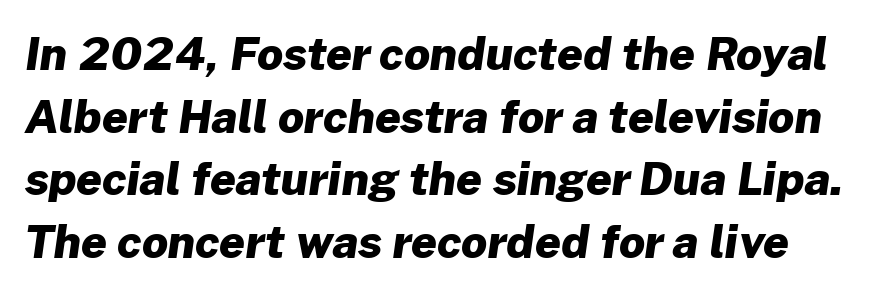
The image shows 45 px heavy sans-serif type; set normal line spacing (1.39x), normal letter spacing, not underlined; low stroke contrast and a medium x-height.
